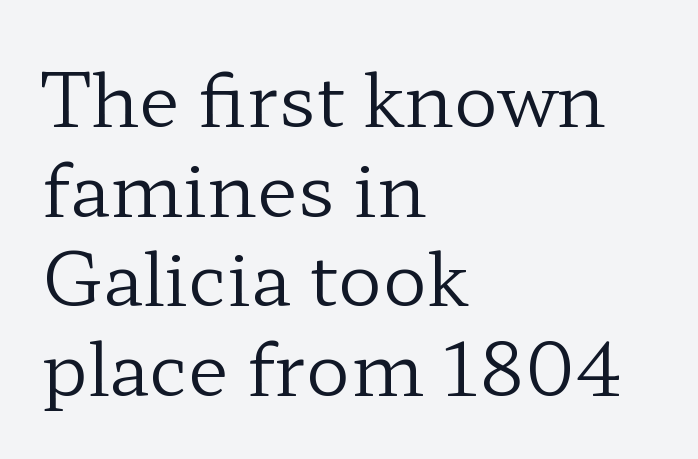
The image shows 74 px regular-weight, wide serif type, upright; set left-aligned, line spacing 1.21x, normal letter spacing, not underlined; low stroke contrast and a medium x-height.
